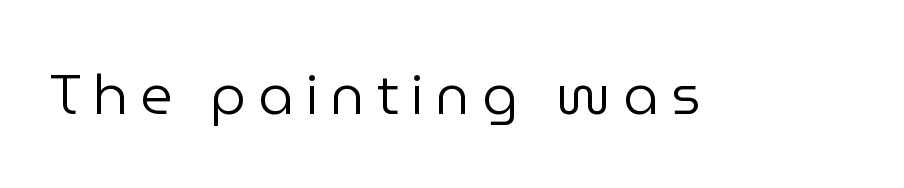
Q: Is the text bold? A: No.
Q: Is the text italic (slanted)? A: No, it is upright.
Q: Is the typeface a serif or a sans-serif typeface? A: Sans-serif.
Q: Is the text underlined? A: No.
Q: Is the spacing between letters normal or unusually wide? A: Unusually wide.
Q: Width (condensed, normal, or wide)? A: Normal.
Q: Stroke contrast? A: Low.
Q: x-height? A: Medium.
Q: Monospaced? A: No.
